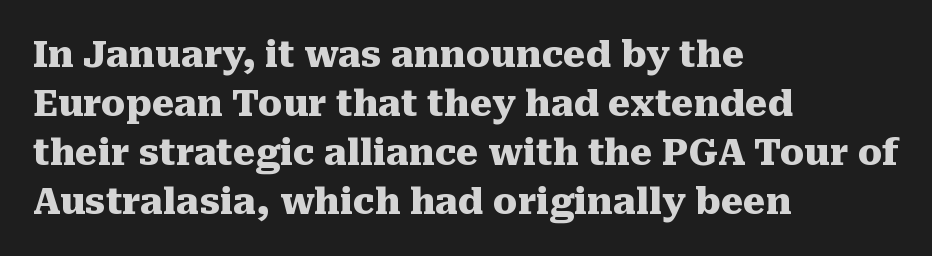
Note the varied advance widths — an 'i' is clearly narrower than an 'm'. Quick note: underline off. These lines are set flush left with a ragged right edge. Vertical spacing — default. The rendering uses a bold face; every stroke is thick and dark. How are the letters spaced? Ordinarily, with no added tracking.
